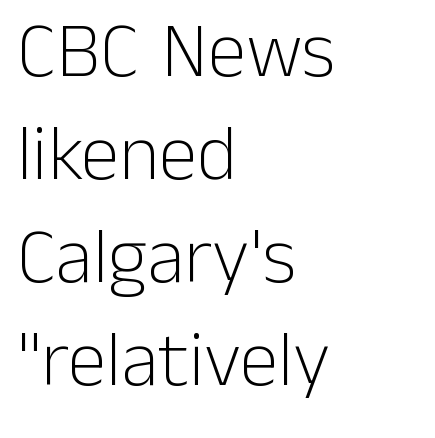
Leftover space on each line is placed entirely after the last word. Nope, not italic — everything's standing straight. A light-to-regular cut is what we see here. The rendering uses natural spacing where letterforms have individual widths. Compared with typical body copy, the letter spacing here is the same.
